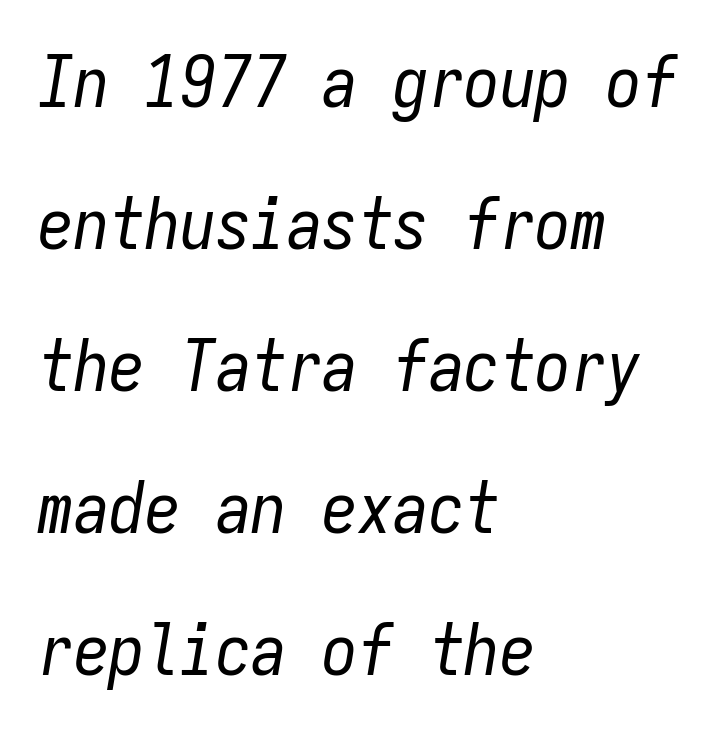
Think of a typewriter: that constant character pitch is what you see here. Does extra space separate the letters? No, they use regular spacing. The gap between lines stays unmarked. Italic: yes, the glyphs are oblique. A classic flush-left, rag-right setting is used for this passage. This is not heavy type; no bold has been used.
